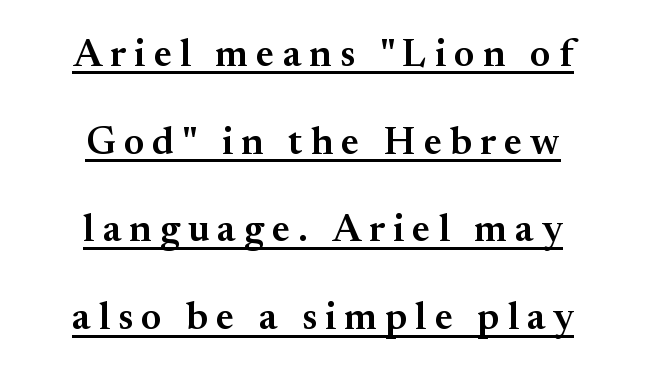
The image shows 39 px semibold serif type, upright; set centered, loose line spacing (2.25x), unusually wide letter spacing (+0.21 em), underlined; medium stroke contrast and a small x-height.
